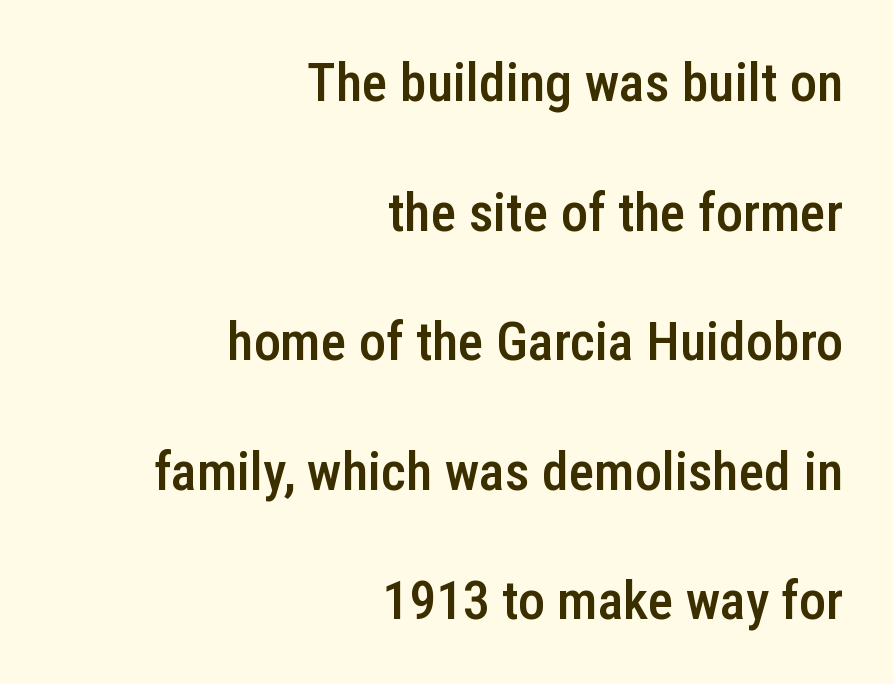
{"serif": "no", "italic": "no", "bold": "semi", "weight": "semibold", "width": "condensed", "stroke_contrast": "low", "x_height": "medium", "monospaced": "no", "underline": "no", "align": "right", "line_spacing": "loose", "line_spacing_ratio": 2.4, "letter_spacing": "normal", "letter_spacing_em": 0.0, "glyph_px": 54}
